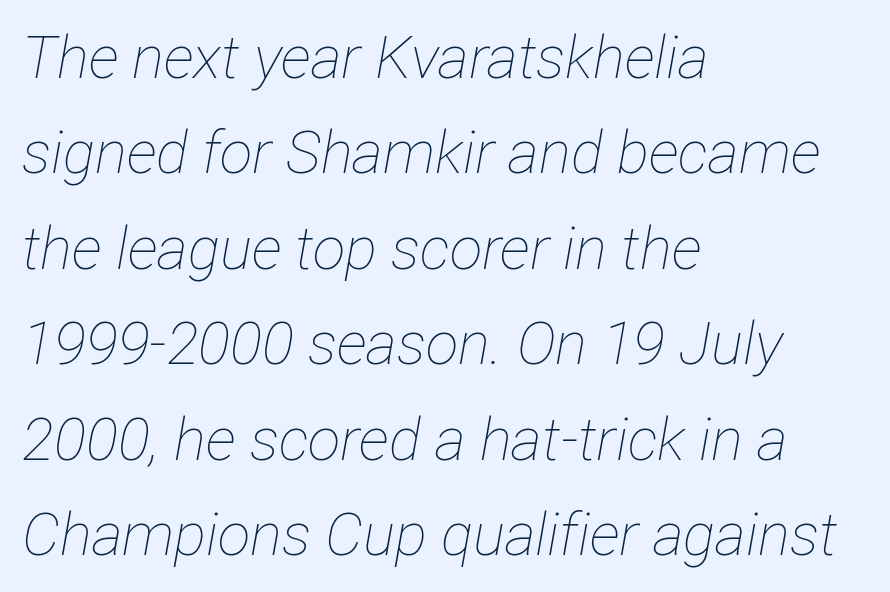
The image shows 60 px thin, condensed type, italic (leaning right); set left-aligned, normal line spacing (1.59x), normal letter spacing, not underlined; low stroke contrast and a medium x-height.
